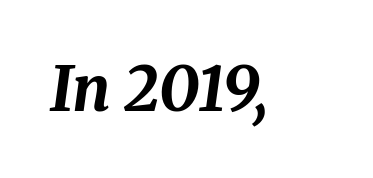
The image shows 62 px bold type, italic (leaning right); set normal letter spacing, not underlined; medium stroke contrast and a medium x-height.
